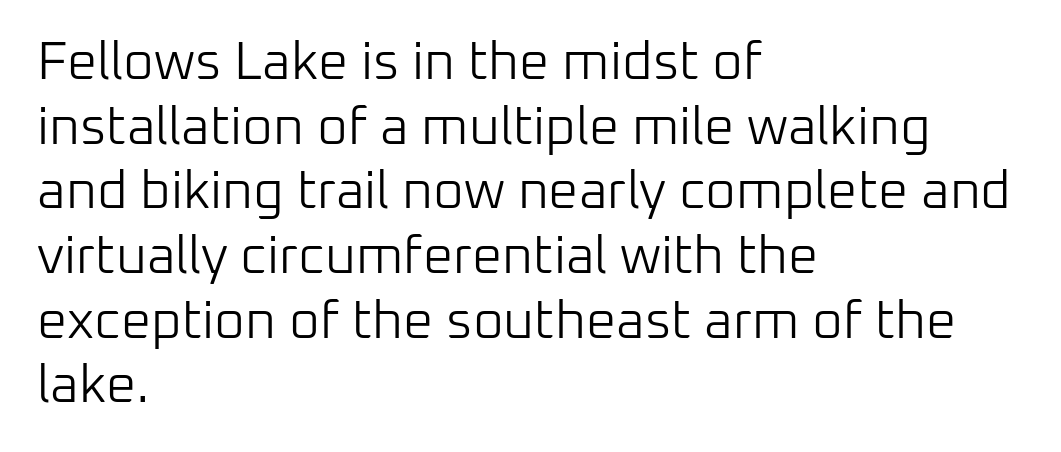
You could call the tracking neutral — neither tight nor loose. Type without underlining. Is the type heavy? It reads as light-to-regular instead. Visually the block forms a straight wall on the left and a jagged coastline on the right. Grotesque or geometric, the face here clearly has no serifs.
